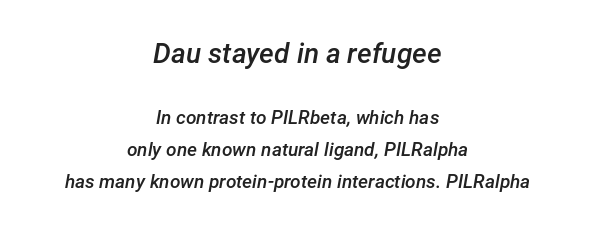
Looks like regular typesetting: each glyph gets only the width it needs. The baseline area is clear. The whitespace from short lines is split evenly between both sides. No extra tracking has been applied to these lines. Weight check: semibold — heavier than regular, not quite bold.
